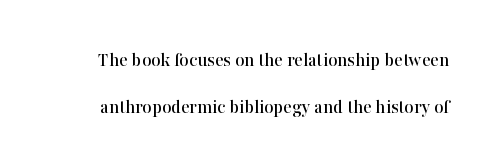
{"italic": "no", "underline": "no", "line_spacing": "loose", "line_spacing_ratio": 2.34, "letter_spacing": "normal", "letter_spacing_em": 0.0, "glyph_px": 20}
